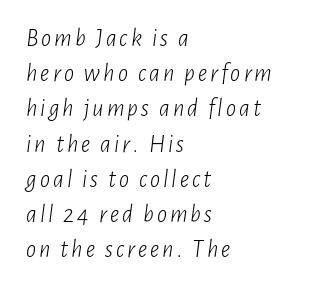
Q: Is the text bold? A: No.
Q: Is the text italic (slanted)? A: Yes, it leans right by about 7 degrees.
Q: Is the text underlined? A: No.
Q: How is the paragraph aligned? A: Left-aligned.
Q: Is the spacing between lines tight, normal or loose? A: Normal.
